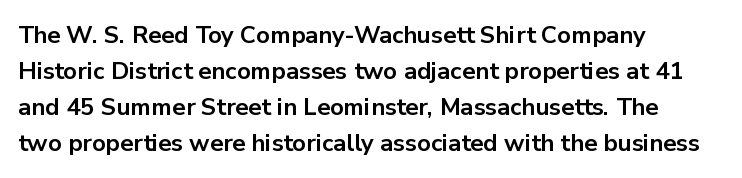
The image shows 24 px bold type, upright; set left-aligned, normal line spacing (1.5x), normal letter spacing, not underlined.
